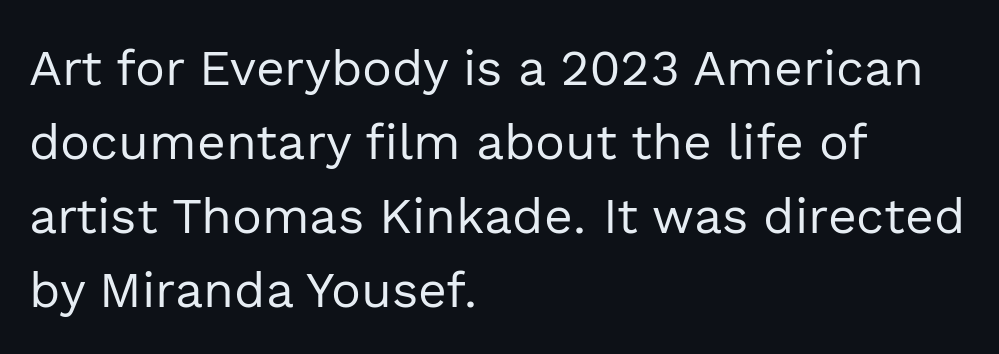
Regarding leading, the lines here are spaced in the standard way. Notice how the stems are strictly vertical — no italics here. Leftover space on each line is placed entirely after the last word. Lines of text with bare space underneath. Standard letterfit; no display-style spreading of the glyphs.
